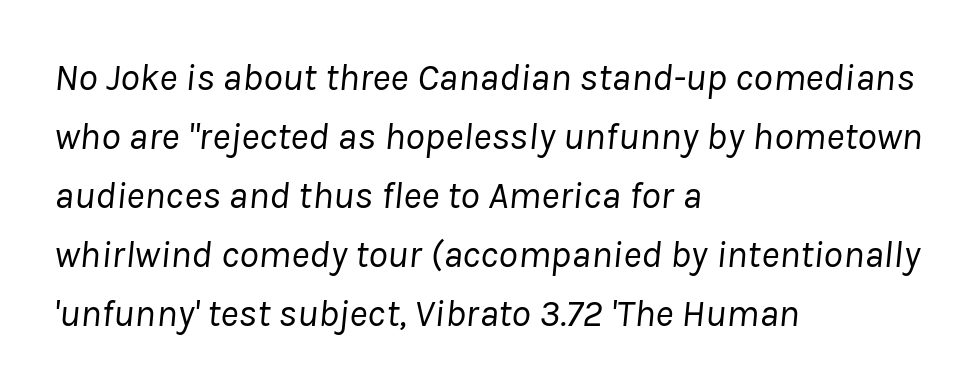
Glance below the letters and you will spot only blank space. Weight class: somewhere from thin through regular. The rows are spaced the way most documents space them. Tracking value appears to be zero — textbook default spacing. The typography opts for an oblique posture over an upright one. Compared with a centered layout, this one pins lines to the left instead.
